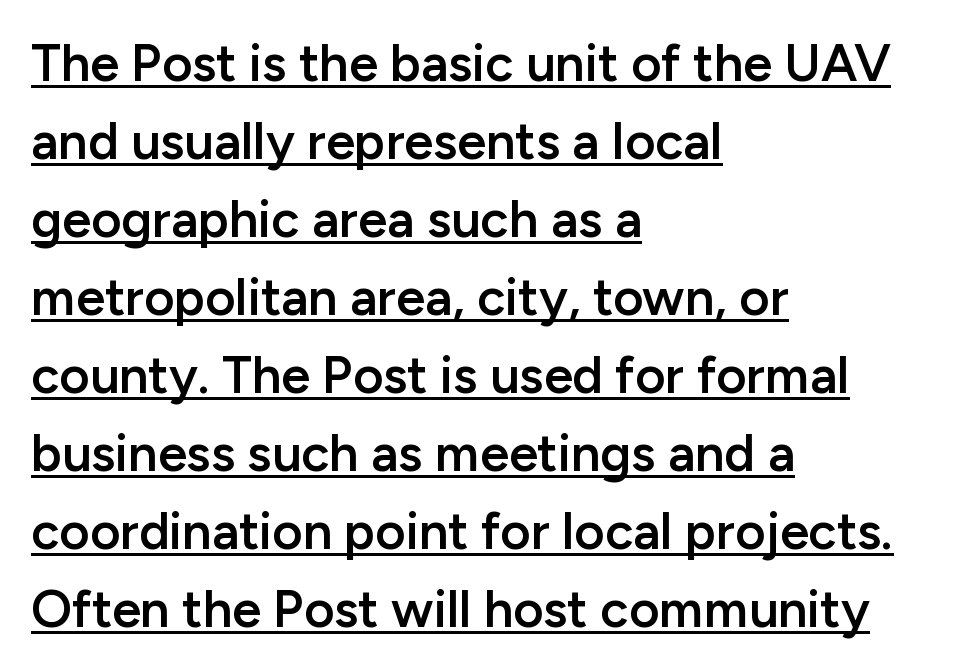
Q: Is the text bold? A: Semi-bold.
Q: Is the text italic (slanted)? A: No, it is upright.
Q: Is the typeface a serif or a sans-serif typeface? A: Sans-serif.
Q: Is the text underlined? A: Yes.
Q: How is the paragraph aligned? A: Left-aligned.
Q: Is the spacing between letters normal or unusually wide? A: Normal.
Q: Is the spacing between lines tight, normal or loose? A: Normal.
Q: Width (condensed, normal, or wide)? A: Normal.
Q: Stroke contrast? A: Low.
Q: x-height? A: Medium.
Q: Monospaced? A: No.
